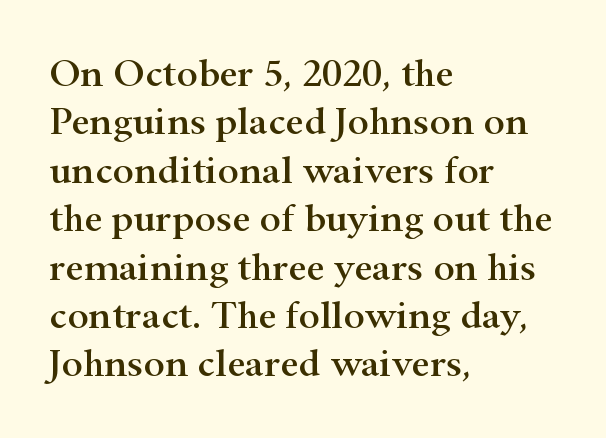
Note: serifs present on the glyphs. Short and long lines alike share a common starting point at left. What stands out about the letter spacing? Nothing — it is the standard amount. The letters stand upright; this is a roman face. Varying glyph widths throughout — classic text-font behaviour. Anything drawn beneath the words? Only blank space.
